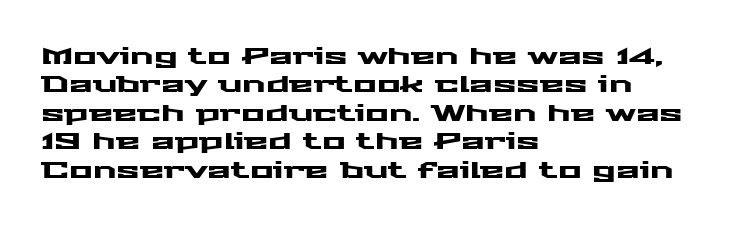
The image shows 22 px text type, upright; set left-aligned, normal line spacing (1.29x), normal letter spacing, not underlined.
